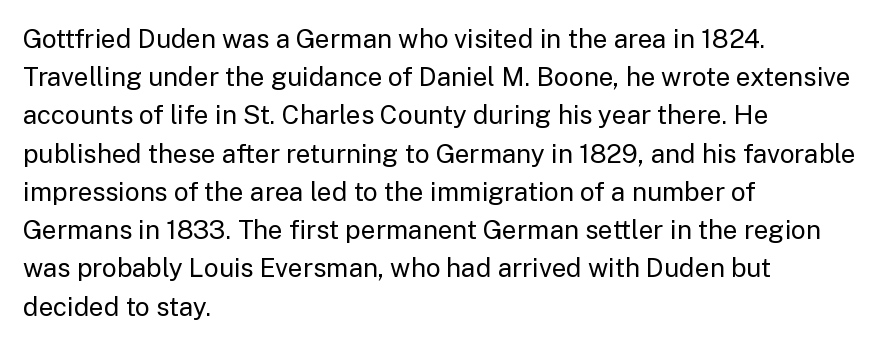
Q: Is the text bold? A: No.
Q: Is the text italic (slanted)? A: No, it is upright.
Q: Is the text underlined? A: No.
Q: How is the paragraph aligned? A: Left-aligned.
Q: Is the spacing between letters normal or unusually wide? A: Normal.
Q: Is the spacing between lines tight, normal or loose? A: Normal.
